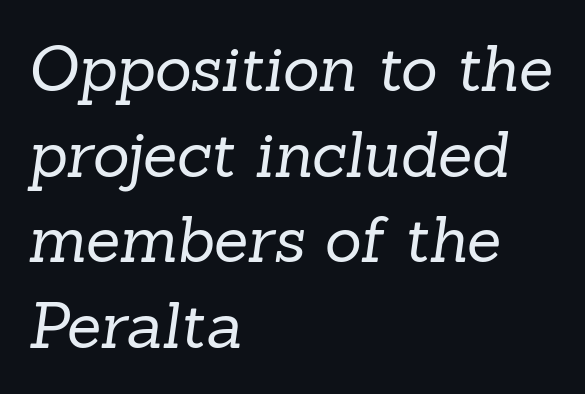
Q: Is the text bold? A: No.
Q: Is the typeface a serif or a sans-serif typeface? A: Serif.
Q: Is the text underlined? A: No.
Q: How is the paragraph aligned? A: Left-aligned.
Q: Is the spacing between letters normal or unusually wide? A: Normal.
Q: Is the spacing between lines tight, normal or loose? A: Normal.
Q: Width (condensed, normal, or wide)? A: Normal.
Q: Stroke contrast? A: Low.
Q: x-height? A: Medium.
Q: Monospaced? A: No.
